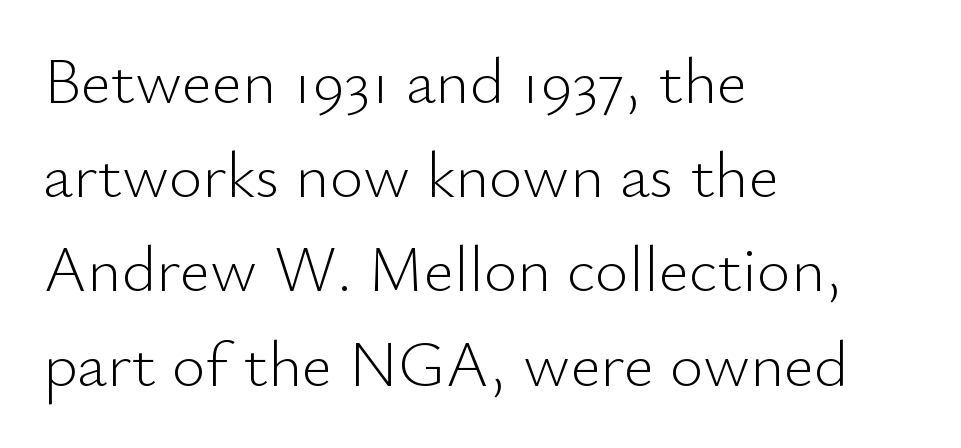
The image shows 65 px light sans-serif type, upright; set left-aligned, normal line spacing (1.45x), normal letter spacing, not underlined; low stroke contrast and a small x-height.
